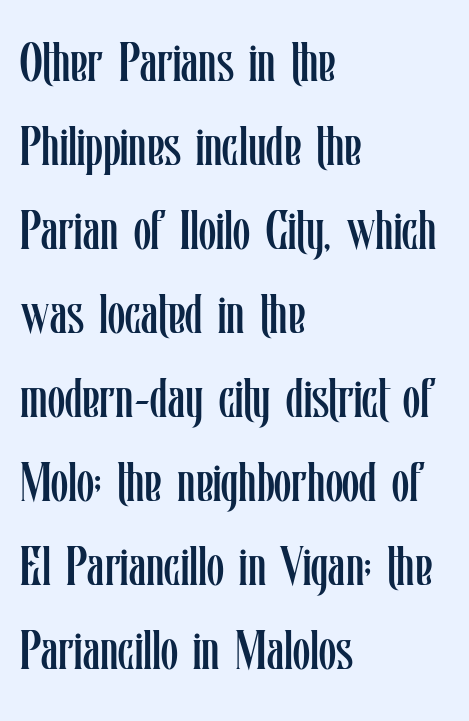
Q: Is the text bold? A: No.
Q: Is the text italic (slanted)? A: No, it is upright.
Q: Is the text underlined? A: No.
Q: How is the paragraph aligned? A: Left-aligned.
Q: Is the spacing between letters normal or unusually wide? A: Normal.
Q: Is the spacing between lines tight, normal or loose? A: Normal.
Q: Width (condensed, normal, or wide)? A: Condensed.
Q: Stroke contrast? A: Low.
Q: x-height? A: Medium.
Q: Monospaced? A: No.
